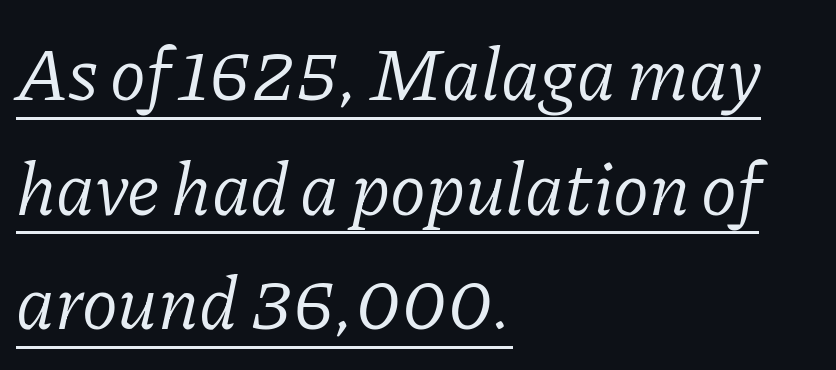
Descenders here cross a horizontal rule under the line. This sample is left-justified, so line endings fall wherever the words run out. Tall strokes in this sample are angled rather than plumb. Heft: none added — not bold. There is no visible air inserted between adjacent glyphs. Font category for this specimen: serif.
